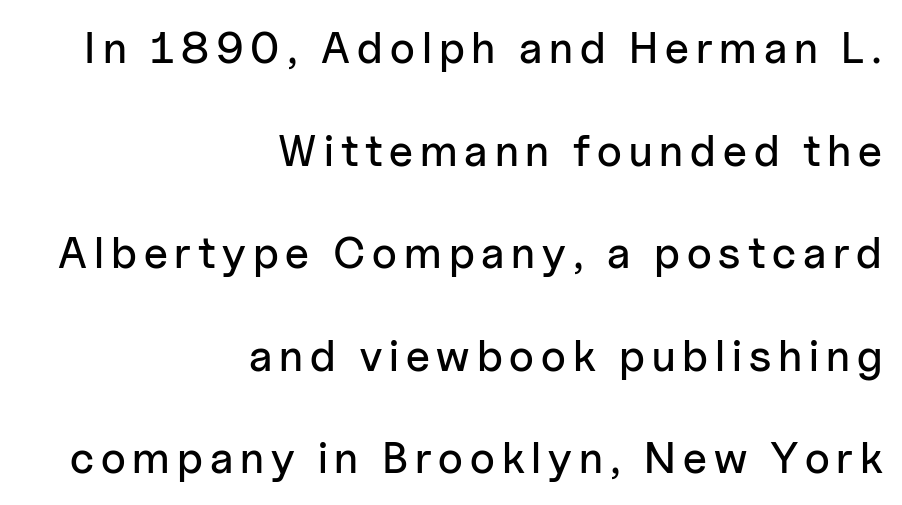
The image shows 44 px sans-serif type, upright; set right-aligned, loose line spacing (2.33x), not underlined; low stroke contrast and a medium x-height.
